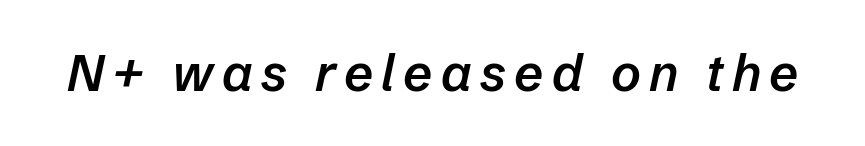
Q: Is the text bold? A: Semi-bold.
Q: Is the text italic (slanted)? A: Yes, it leans right by about 12 degrees.
Q: Is the text underlined? A: No.
Q: Width (condensed, normal, or wide)? A: Normal.
Q: Stroke contrast? A: Low.
Q: x-height? A: Medium.
Q: Monospaced? A: No.
